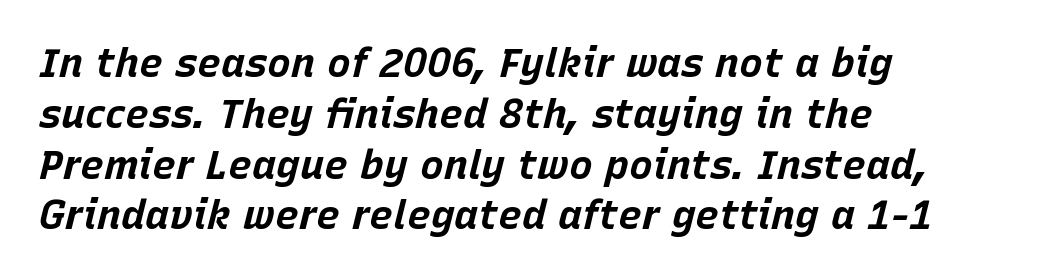
{"italic": "yes", "lean": "right", "slant_degrees": 15, "bold": "yes", "weight": "bold", "width": "normal", "stroke_contrast": "low", "x_height": "large", "monospaced": "no", "underline": "no", "align": "left", "line_spacing": "normal", "line_spacing_ratio": 1.27, "letter_spacing": "normal", "letter_spacing_em": 0.0, "glyph_px": 40}
